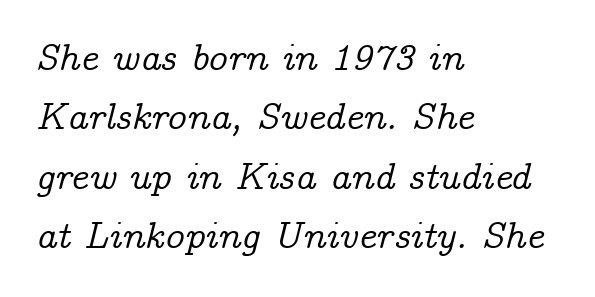
The image shows 38 px serif type, italic (leaning right); set left-aligned, normal line spacing (1.56x), normal letter spacing, not underlined; low stroke contrast and a medium x-height.
